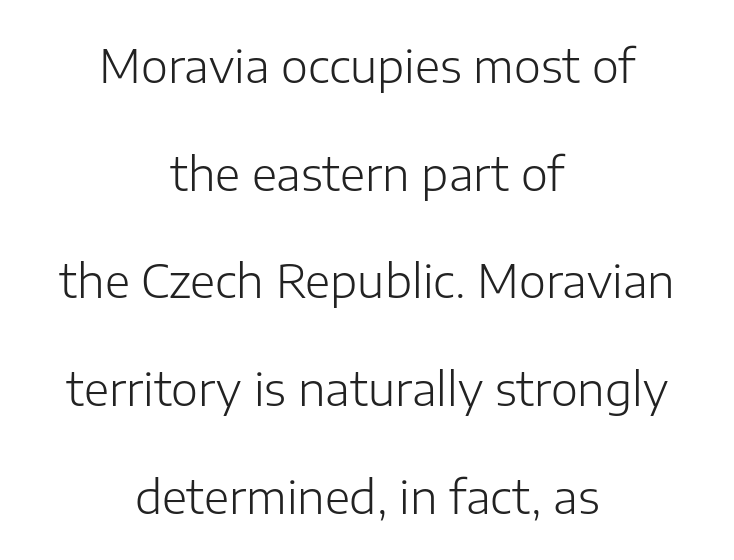
{"serif": "no", "italic": "no", "bold": "no", "weight": "light", "width": "normal", "stroke_contrast": "low", "x_height": "medium", "monospaced": "no", "underline": "no", "align": "center", "line_spacing": "loose", "line_spacing_ratio": 2.34, "letter_spacing": "normal", "letter_spacing_em": 0.0, "glyph_px": 46}
